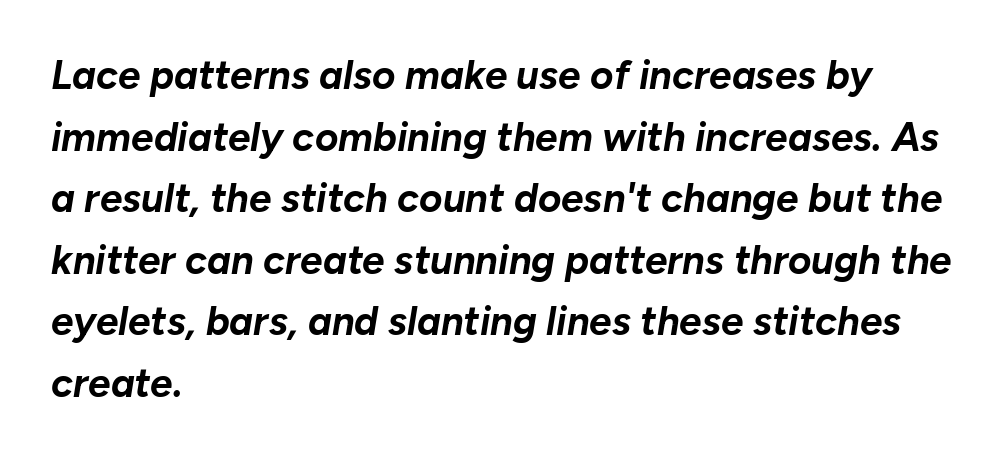
The rendering uses a bold face; every stroke is thick and dark. Anything drawn beneath the words? Only blank space. This rendering leaves character spacing at its baseline value. These lines are rendered in a variable-pitch font.
